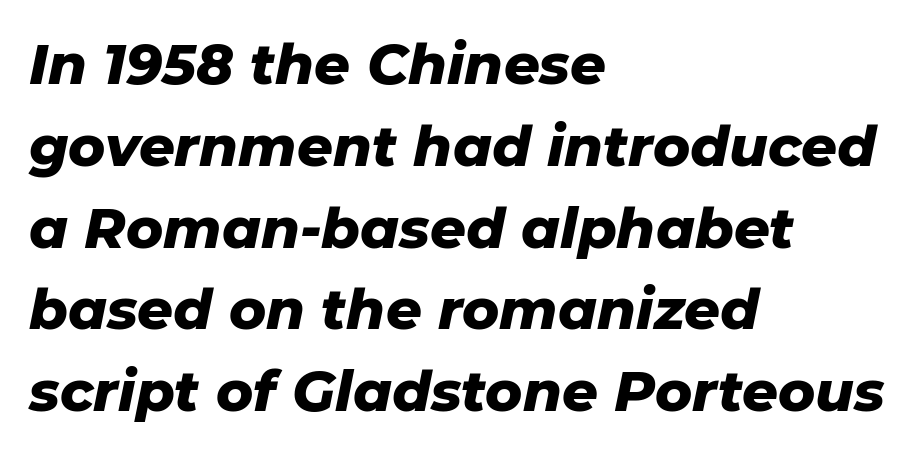
{"italic": "yes", "lean": "right", "slant_degrees": 11, "bold": "yes", "weight": "heavy", "width": "normal", "stroke_contrast": "low", "x_height": "medium", "monospaced": "no", "underline": "no", "align": "left", "line_spacing": "normal", "line_spacing_ratio": 1.46, "letter_spacing": "normal", "letter_spacing_em": 0.0, "glyph_px": 56}
